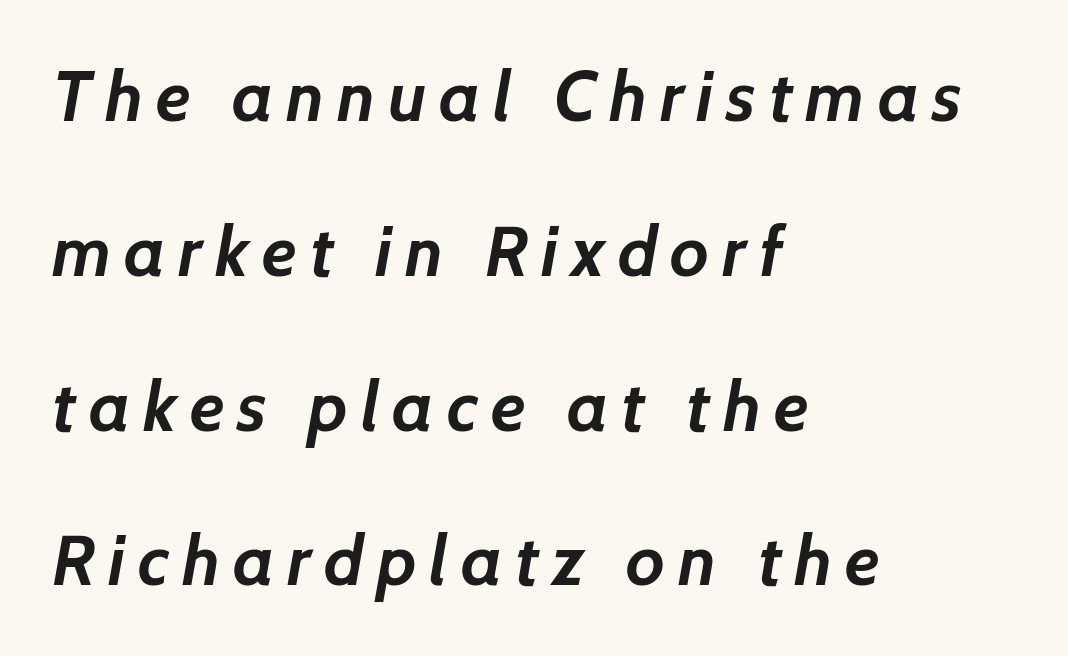
Q: Is the text bold? A: Yes.
Q: Is the typeface a serif or a sans-serif typeface? A: Sans-serif.
Q: Is the text underlined? A: No.
Q: How is the paragraph aligned? A: Left-aligned.
Q: Is the spacing between lines tight, normal or loose? A: Loose.
Q: Width (condensed, normal, or wide)? A: Normal.
Q: Stroke contrast? A: Low.
Q: x-height? A: Medium.
Q: Monospaced? A: No.
